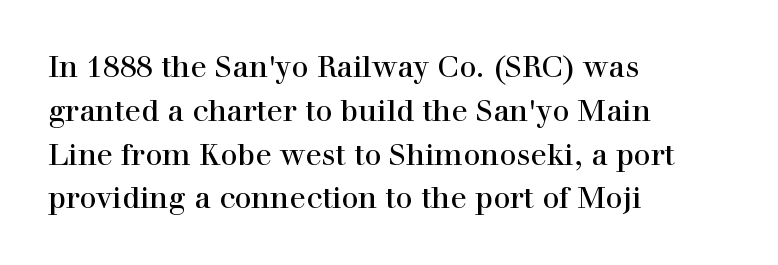
{"serif": "yes", "italic": "no", "width": "normal", "x_height": "medium", "monospaced": "no", "underline": "no", "align": "left", "line_spacing": "normal", "line_spacing_ratio": 1.46, "letter_spacing": "normal", "letter_spacing_em": 0.0, "glyph_px": 30}
